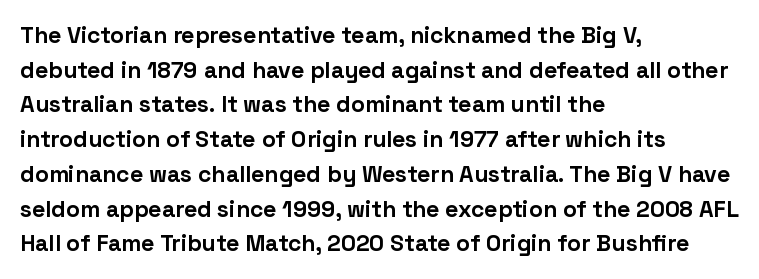
{"italic": "no", "bold": "yes", "underline": "no", "align": "left", "line_spacing": "normal", "line_spacing_ratio": 1.51, "letter_spacing": "normal", "letter_spacing_em": 0.0, "glyph_px": 23}
